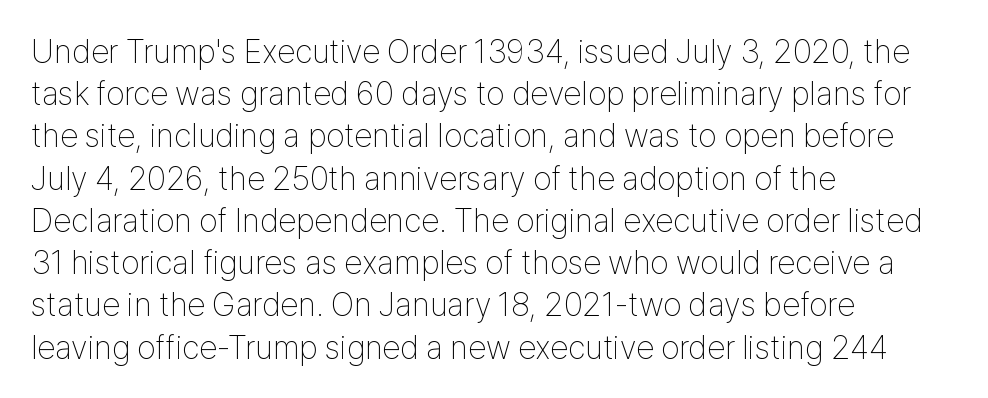
{"serif": "no", "italic": "no", "bold": "no", "weight": "thin", "width": "condensed", "stroke_contrast": "low", "x_height": "medium", "monospaced": "no", "underline": "no", "align": "left", "line_spacing": "normal", "line_spacing_ratio": 1.28, "letter_spacing": "normal", "letter_spacing_em": 0.0, "glyph_px": 33}
